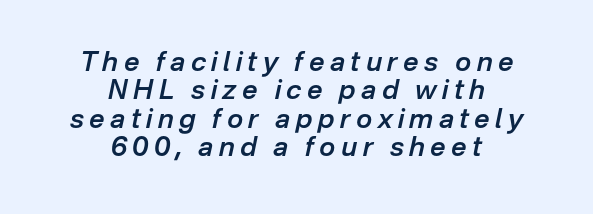
{"italic": "yes", "lean": "right", "slant_degrees": 12, "bold": "semi", "underline": "no", "align": "center", "line_spacing": "tight", "line_spacing_ratio": 1.05, "letter_spacing": "wide", "letter_spacing_em": 0.2, "glyph_px": 27}
